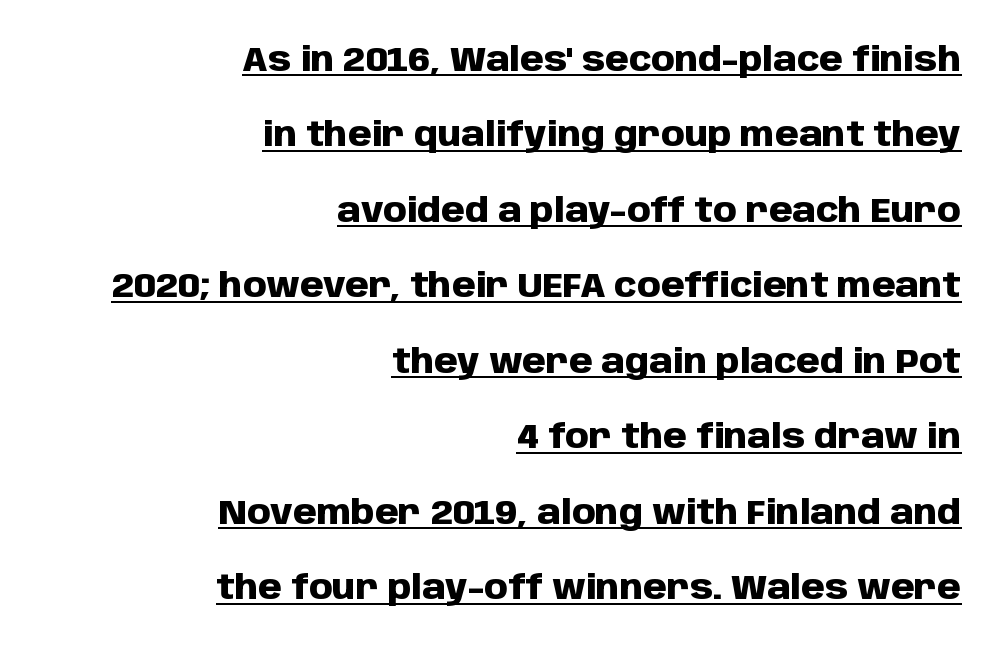
{"serif": "no", "italic": "no", "bold": "yes", "weight": "heavy", "width": "normal", "stroke_contrast": "low", "x_height": "large", "monospaced": "no", "underline": "yes", "align": "right", "line_spacing": "loose", "line_spacing_ratio": 2.22, "letter_spacing": "normal", "letter_spacing_em": 0.0, "glyph_px": 34}
